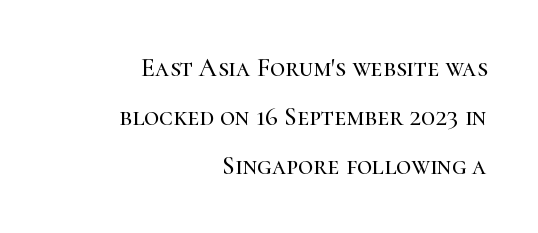
Q: Is the text italic (slanted)? A: No, it is upright.
Q: Is the text underlined? A: No.
Q: How is the paragraph aligned? A: Right-aligned.
Q: Is the spacing between letters normal or unusually wide? A: Normal.
